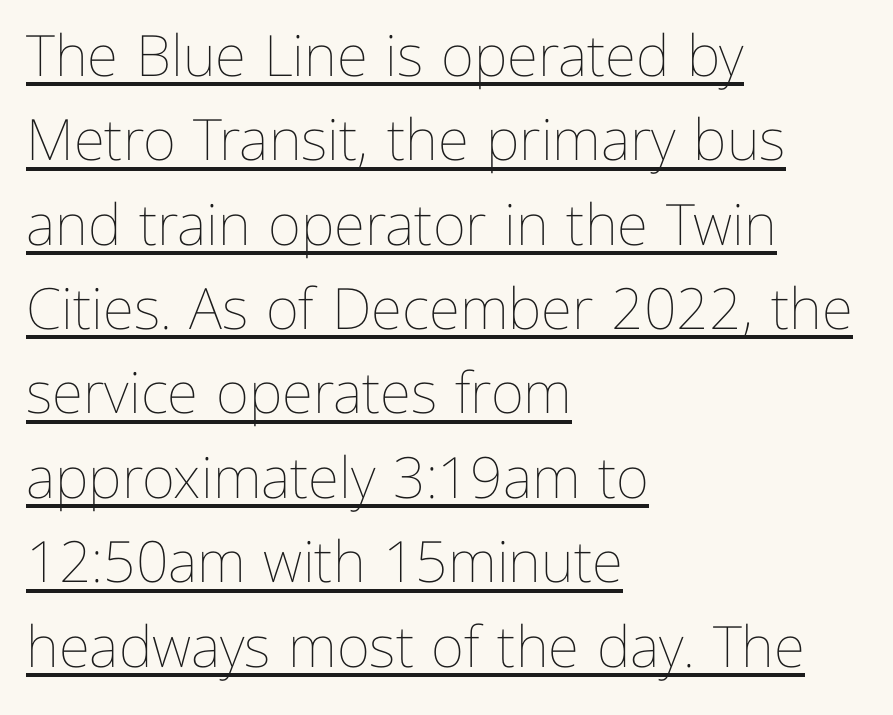
Q: Is the text bold? A: No.
Q: Is the text italic (slanted)? A: No, it is upright.
Q: Is the text underlined? A: Yes.
Q: How is the paragraph aligned? A: Left-aligned.
Q: Is the spacing between letters normal or unusually wide? A: Normal.
Q: Is the spacing between lines tight, normal or loose? A: Normal.
Q: Width (condensed, normal, or wide)? A: Normal.
Q: Stroke contrast? A: Low.
Q: x-height? A: Medium.
Q: Monospaced? A: No.
